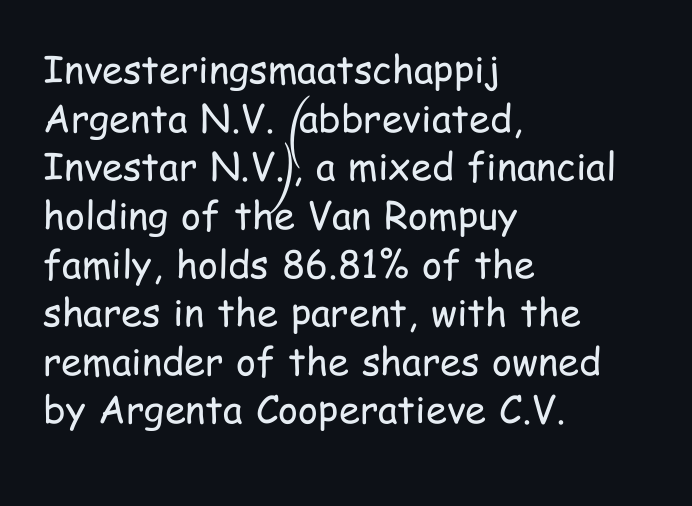
Q: Is the text bold? A: No.
Q: Is the text italic (slanted)? A: No, it is upright.
Q: Is the typeface a serif or a sans-serif typeface? A: Sans-serif.
Q: Is the text underlined? A: No.
Q: How is the paragraph aligned? A: Left-aligned.
Q: Is the spacing between letters normal or unusually wide? A: Normal.
Q: Is the spacing between lines tight, normal or loose? A: Normal.
Q: Width (condensed, normal, or wide)? A: Condensed.
Q: Stroke contrast? A: Low.
Q: x-height? A: Medium.
Q: Monospaced? A: No.
